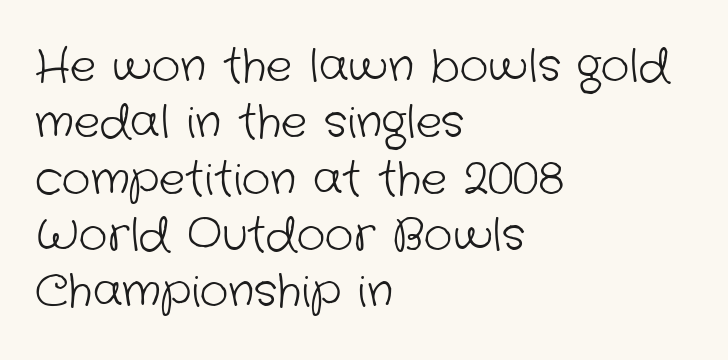
The image shows 44 px light sans-serif type; set left-aligned, normal line spacing (1.28x), normal letter spacing, not underlined; low stroke contrast and a medium x-height.
